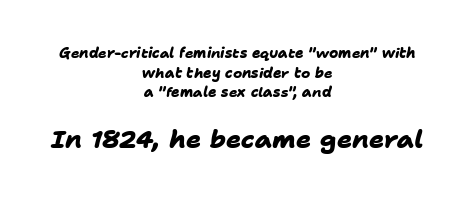
{"bold": "yes", "underline": "no", "align": "center", "line_spacing": "normal", "line_spacing_ratio": 1.41, "letter_spacing": "normal", "letter_spacing_em": 0.0, "larger_block": "second", "size_ratio": 1.79, "glyph_px": 25}
